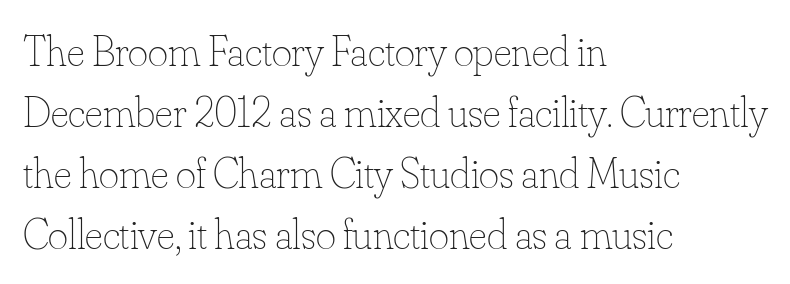
{"italic": "no", "bold": "no", "weight": "thin", "width": "normal", "stroke_contrast": "low", "x_height": "small", "monospaced": "no", "underline": "no", "align": "left", "line_spacing": "normal", "line_spacing_ratio": 1.42, "letter_spacing": "normal", "letter_spacing_em": 0.0, "glyph_px": 43}
